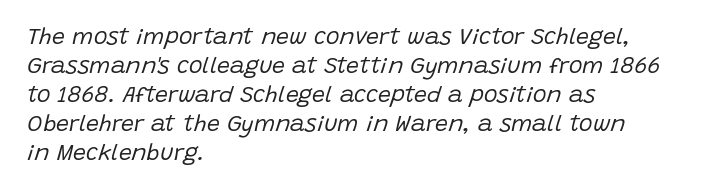
The image shows 23 px text type, italic (leaning right); set left-aligned, normal line spacing (1.26x), normal letter spacing, not underlined.
